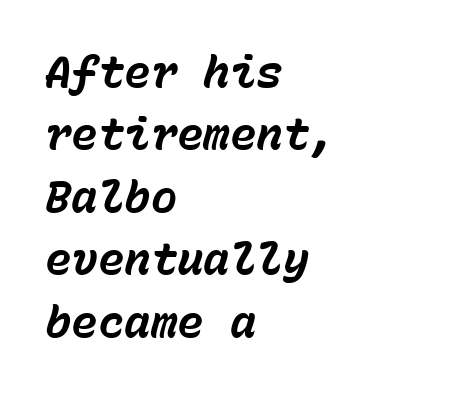
Q: Is the text bold? A: Yes.
Q: Is the text italic (slanted)? A: Yes, it leans right by about 15 degrees.
Q: Is the text underlined? A: No.
Q: How is the paragraph aligned? A: Left-aligned.
Q: Is the spacing between letters normal or unusually wide? A: Normal.
Q: Is the spacing between lines tight, normal or loose? A: Normal.
Q: Width (condensed, normal, or wide)? A: Normal.
Q: Stroke contrast? A: Low.
Q: x-height? A: Medium.
Q: Monospaced? A: Yes.
